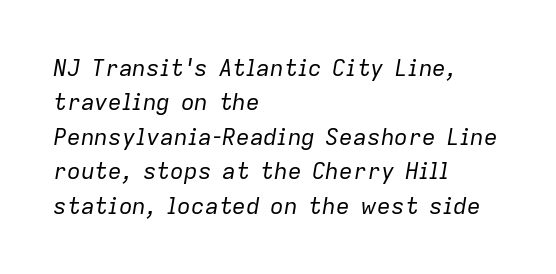
Summary of weight: not heavy and not bold. Between one letter and the next there's only the usual sliver of space. Leading matches the norm, producing a regular column. Does the copy run flush right? No — it runs flush left.
